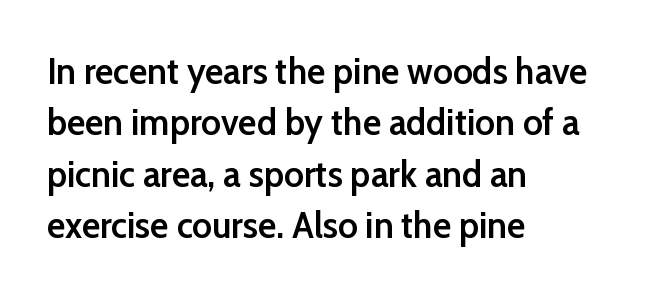
Caption: standard tracking, unaltered. In terms of letterform style, serifs are entirely absent. What's the leading like? Ordinary, nothing unusual. No italicization has been applied; the sample stays upright. These words are printed semibold, heavier than regular yet not bold. You could not count columns in this text — the font is proportionally spaced.
